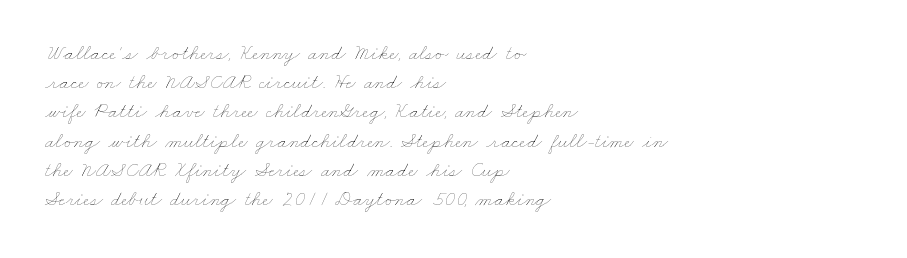
{"bold": "no", "underline": "no", "align": "left", "line_spacing": "normal", "line_spacing_ratio": 1.39, "letter_spacing": "normal", "letter_spacing_em": 0.0, "glyph_px": 21}
